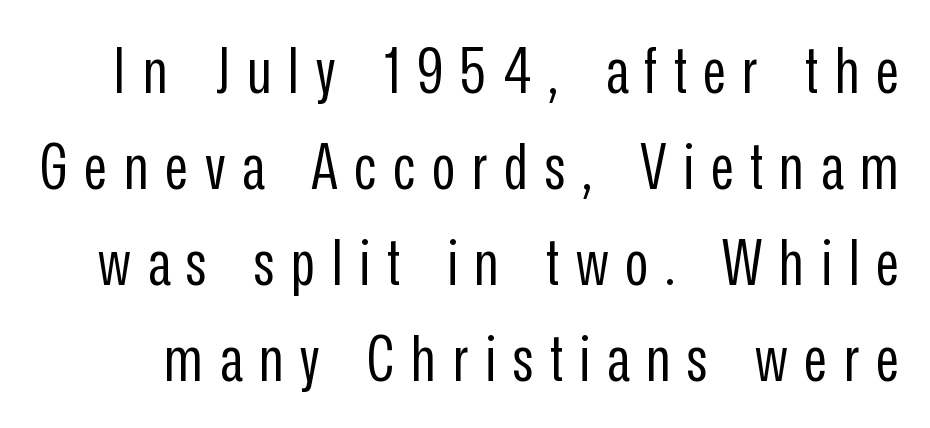
Q: Is the text bold? A: No.
Q: Is the text italic (slanted)? A: No, it is upright.
Q: Is the typeface a serif or a sans-serif typeface? A: Sans-serif.
Q: Is the text underlined? A: No.
Q: Is the spacing between letters normal or unusually wide? A: Unusually wide.
Q: Is the spacing between lines tight, normal or loose? A: Normal.
Q: Width (condensed, normal, or wide)? A: Condensed.
Q: Stroke contrast? A: Low.
Q: x-height? A: Medium.
Q: Monospaced? A: No.
